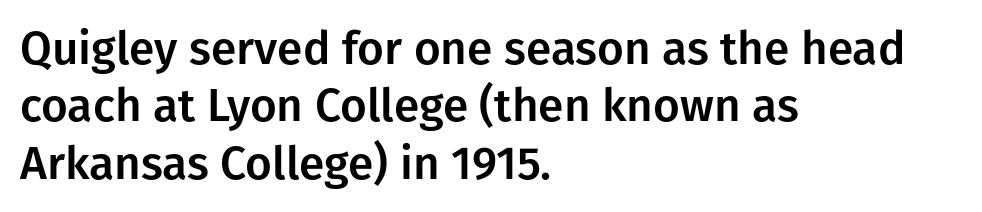
Baseline-to-baseline distance is the conventional proportion of letter height. The ragged edge is on the right, which tells us the setting is flush left. The foot of each line stays bare and open. Each letter's strokes conclude bluntly, with no projecting serifs. The passage shown has conventional tracking throughout.
